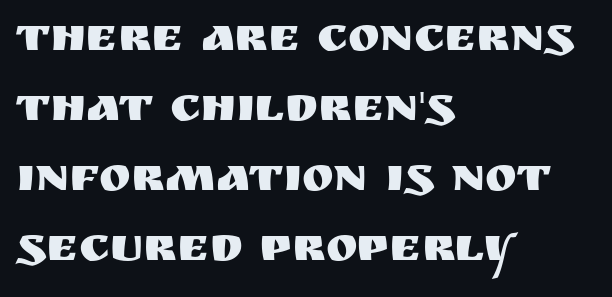
The image shows 48 px sans-serif type, upright; set left-aligned, normal line spacing (1.46x), normal letter spacing, not underlined; medium stroke contrast and a large x-height.
